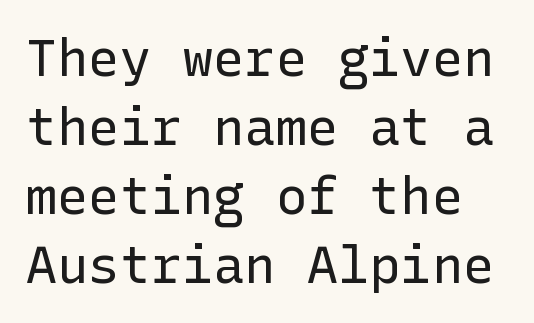
The image shows 52 px regular-weight sans-serif type, upright; set normal line spacing (1.33x), normal letter spacing, not underlined; low stroke contrast and a medium x-height.
